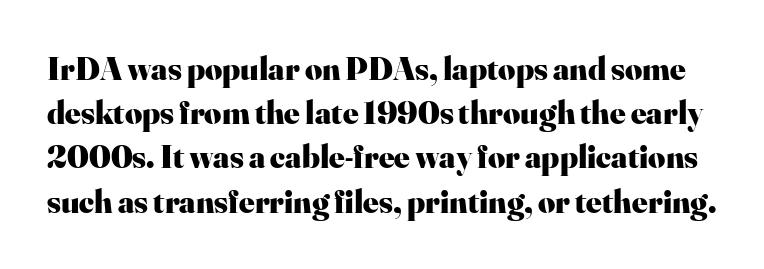
{"serif": "yes", "italic": "no", "bold": "yes", "weight": "heavy", "width": "normal", "stroke_contrast": "high", "x_height": "small", "monospaced": "no", "underline": "no", "line_spacing": "normal", "line_spacing_ratio": 1.34, "letter_spacing": "normal", "letter_spacing_em": 0.0, "glyph_px": 33}
